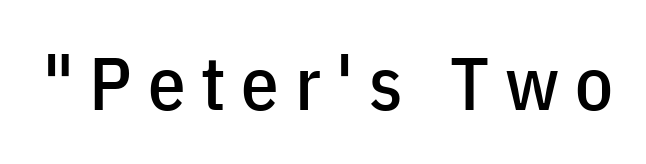
You can tell it's not italic because the verticals are truly vertical. The words here are not underlined. Stroke terminals: plain, sans-serif. The horizontal fit of the characters is loose and conspicuously gappy. Is this a fixed-width face? No — the glyphs have proportional, varying widths.
